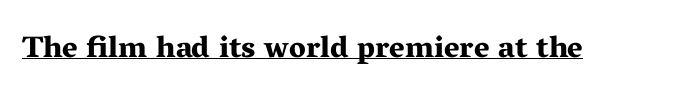
{"serif": "yes", "italic": "no", "bold": "yes", "weight": "bold", "width": "wide", "stroke_contrast": "medium", "x_height": "medium", "monospaced": "no", "underline": "yes", "letter_spacing": "normal", "letter_spacing_em": 0.0, "glyph_px": 30}
